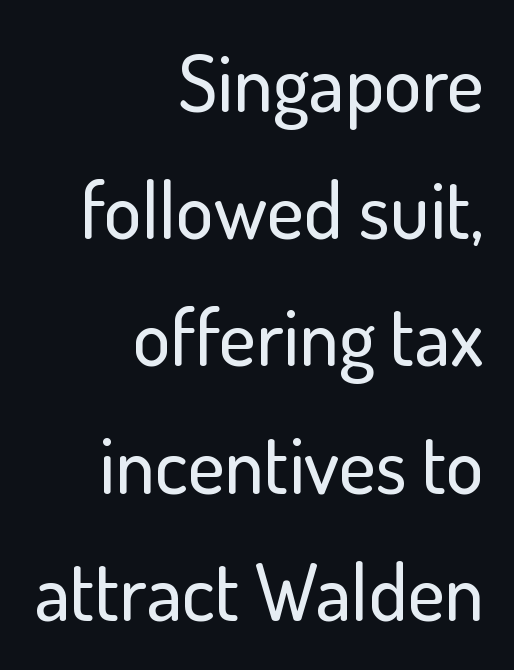
The image shows 79 px sans-serif type, upright; set right-aligned, normal line spacing (1.61x), normal letter spacing, not underlined; low stroke contrast and a small x-height.
